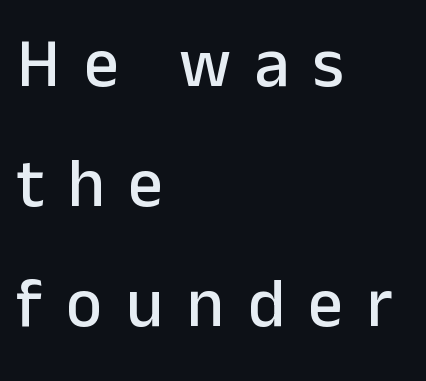
The image shows 69 px sans-serif type, upright; set left-aligned, line spacing 1.74x, unusually wide letter spacing (+0.34 em), not underlined; low stroke contrast and a medium x-height.
